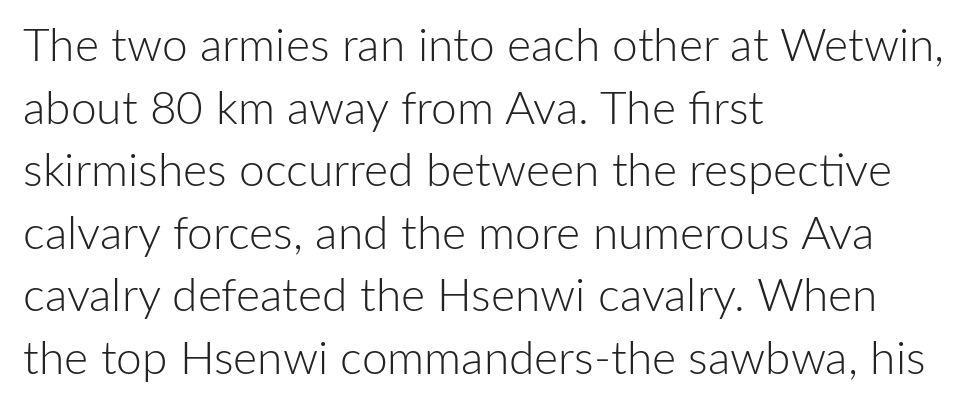
The glyphs in this specimen are sans serif. Posture: straight, roman, zero tilt. No chunkiness to these letters — they're not bold. The paragraph shown leans on its left margin.
